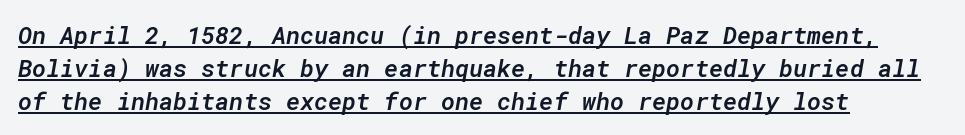
{"italic": "yes", "lean": "right", "slant_degrees": 10, "bold": "semi", "underline": "yes", "align": "left", "line_spacing": "normal", "line_spacing_ratio": 1.37, "letter_spacing": "normal", "letter_spacing_em": 0.0, "glyph_px": 24}
